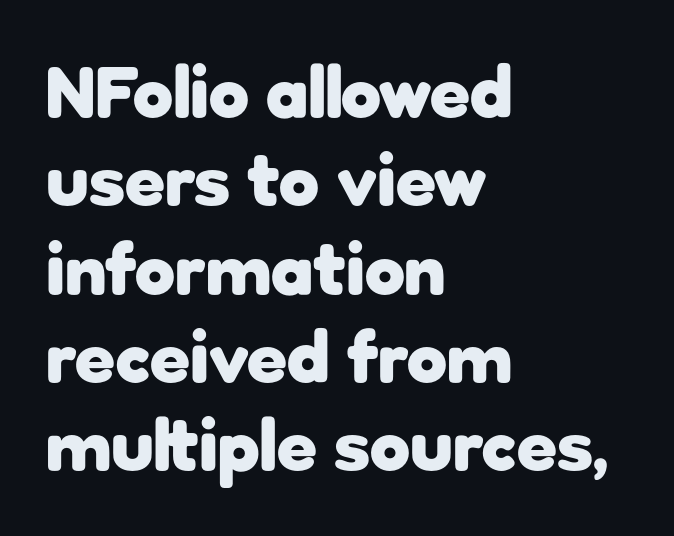
The image shows 73 px heavy sans-serif type, upright; set left-aligned, line spacing 1.21x, normal letter spacing, not underlined; low stroke contrast and a medium x-height.
